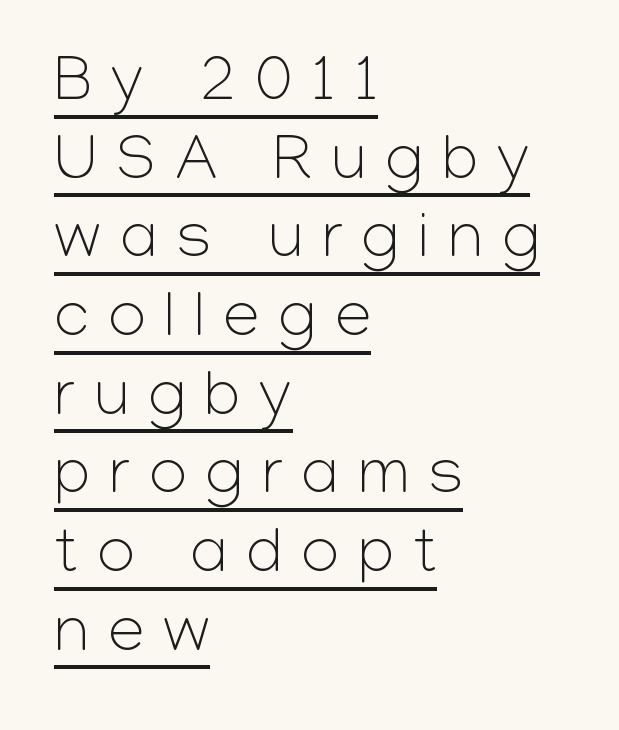
Spacing verdict: proportional, widths tailored to each character. Designer's note — italics off, roman on. A typesetter would call this heavily tracked-out type. A rule runs beneath these lines of type. Nope, no serifs anywhere on these letters.
